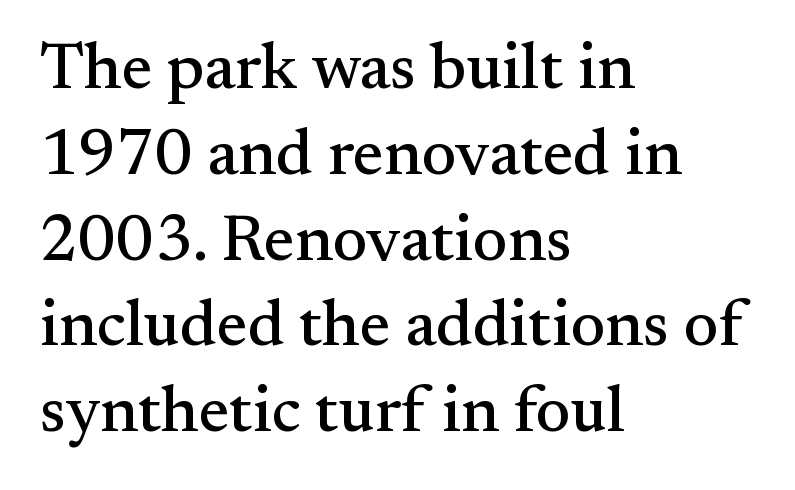
Varying glyph widths throughout — classic text-font behaviour. The lines are quadded left. What stands out about the letter spacing? Nothing — it is the standard amount. A typesetter would label this face a serif.
